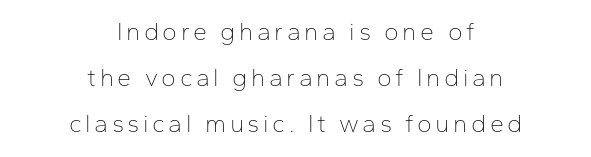
The image shows 25 px text type, upright; set centered, line spacing 1.85x, not underlined.
